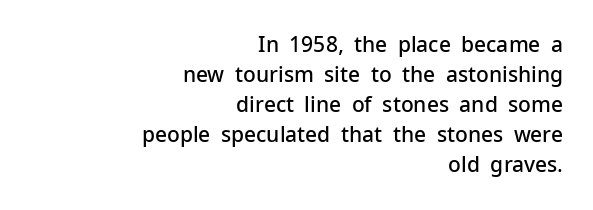
{"italic": "no", "bold": "semi", "underline": "no", "align": "right", "line_spacing": "normal", "line_spacing_ratio": 1.43, "letter_spacing": "normal", "letter_spacing_em": 0.0, "glyph_px": 21}
